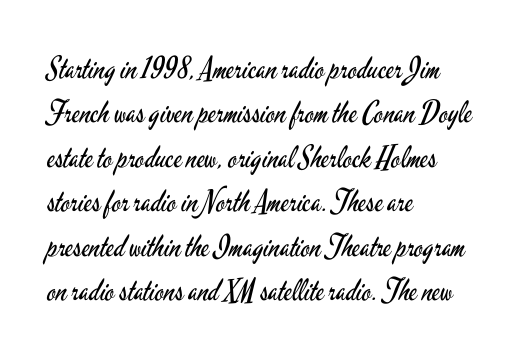
Q: Is the text bold? A: No.
Q: Is the text italic (slanted)? A: Yes.
Q: Is the typeface a serif or a sans-serif typeface? A: Sans-serif.
Q: Is the text underlined? A: No.
Q: How is the paragraph aligned? A: Left-aligned.
Q: Is the spacing between letters normal or unusually wide? A: Normal.
Q: Is the spacing between lines tight, normal or loose? A: Normal.
Q: Width (condensed, normal, or wide)? A: Condensed.
Q: Stroke contrast? A: Low.
Q: x-height? A: Small.
Q: Monospaced? A: No.
